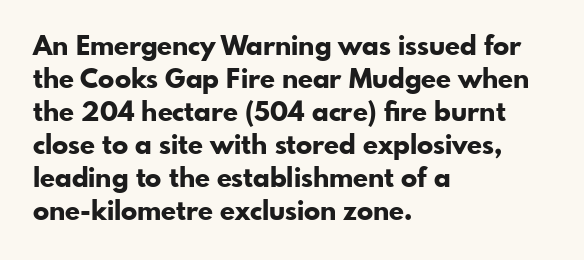
Words float on clear page, feet unadorned. Does the lettering tilt? It doesn't — this is upright. Visually the block forms a straight wall on the left and a jagged coastline on the right. These words are printed bold, with thick strokes throughout. Characters follow at the spacing the type designer built in.
